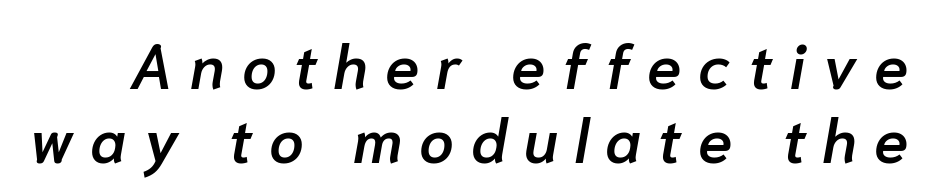
{"italic": "yes", "lean": "right", "slant_degrees": 10, "bold": "semi", "weight": "semibold", "width": "normal", "stroke_contrast": "low", "x_height": "medium", "monospaced": "no", "underline": "no", "line_spacing_ratio": 1.19, "letter_spacing": "wide", "letter_spacing_em": 0.27, "glyph_px": 62}
